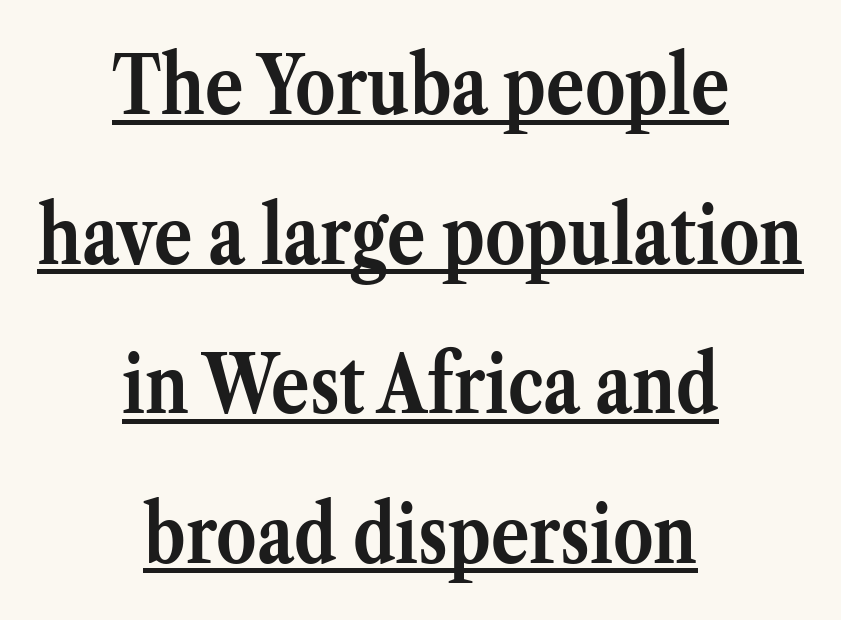
The image shows 80 px semibold serif type, upright; set centered, line spacing 1.87x, normal letter spacing, underlined; medium stroke contrast and a medium x-height.
